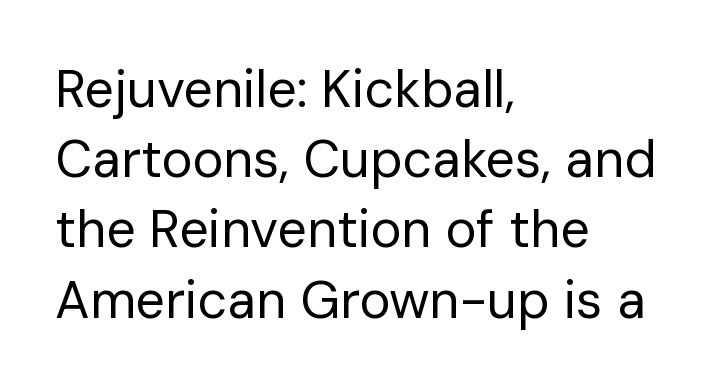
The image shows 52 px regular-weight sans-serif type, upright; set left-aligned, normal line spacing (1.35x), normal letter spacing, not underlined; low stroke contrast and a medium x-height.
